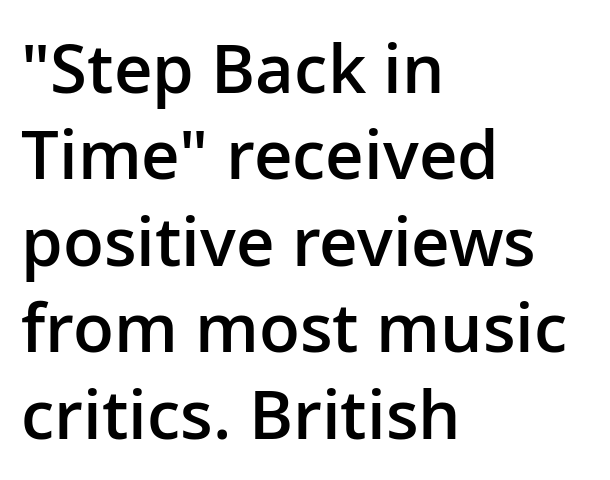
Q: Is the text bold? A: Semi-bold.
Q: Is the text italic (slanted)? A: No, it is upright.
Q: Is the typeface a serif or a sans-serif typeface? A: Sans-serif.
Q: Is the text underlined? A: No.
Q: How is the paragraph aligned? A: Left-aligned.
Q: Is the spacing between letters normal or unusually wide? A: Normal.
Q: Is the spacing between lines tight, normal or loose? A: Normal.
Q: Width (condensed, normal, or wide)? A: Normal.
Q: Stroke contrast? A: Low.
Q: x-height? A: Medium.
Q: Monospaced? A: No.
